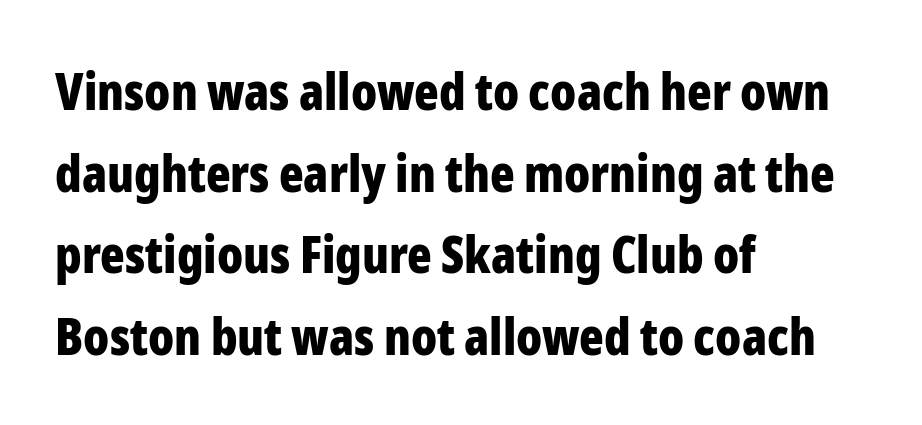
The image shows 51 px bold, condensed sans-serif type, upright; set left-aligned, normal line spacing (1.6x), normal letter spacing, not underlined; low stroke contrast and a medium x-height.
